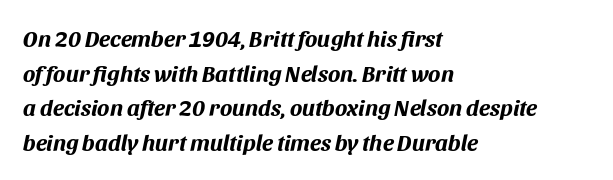
The image shows 23 px bold type, italic (leaning right); set left-aligned, normal line spacing (1.51x), normal letter spacing, not underlined.
